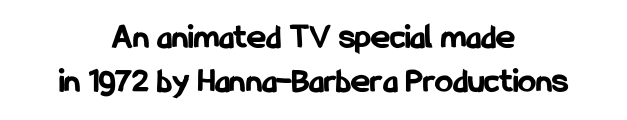
The image shows 36 px bold, condensed sans-serif type, upright; set centered, line spacing 1.23x, normal letter spacing, not underlined; low stroke contrast and a medium x-height.
